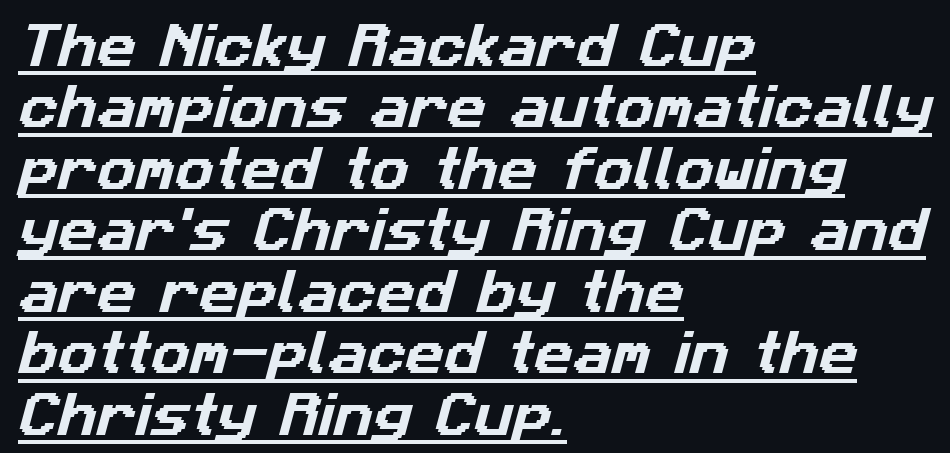
Q: Is the typeface a serif or a sans-serif typeface? A: Sans-serif.
Q: Is the text underlined? A: Yes.
Q: How is the paragraph aligned? A: Left-aligned.
Q: Is the spacing between letters normal or unusually wide? A: Normal.
Q: Is the spacing between lines tight, normal or loose? A: Normal.
Q: Width (condensed, normal, or wide)? A: Normal.
Q: Stroke contrast? A: Low.
Q: x-height? A: Medium.
Q: Monospaced? A: No.
